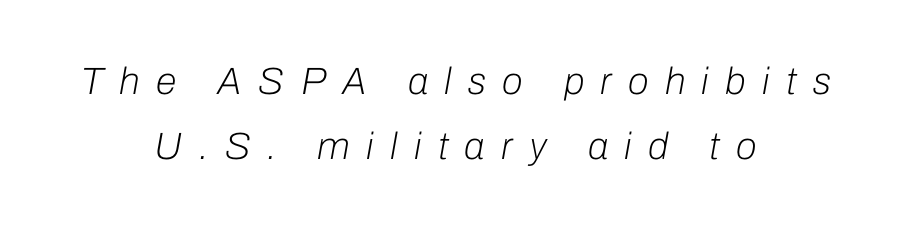
Q: Is the text bold? A: No.
Q: Is the text italic (slanted)? A: Yes, it leans right by about 10 degrees.
Q: Is the text underlined? A: No.
Q: How is the paragraph aligned? A: Centered.
Q: Is the spacing between letters normal or unusually wide? A: Unusually wide.
Q: Is the spacing between lines tight, normal or loose? A: Normal.
Q: Width (condensed, normal, or wide)? A: Normal.
Q: Stroke contrast? A: Low.
Q: x-height? A: Medium.
Q: Monospaced? A: No.
